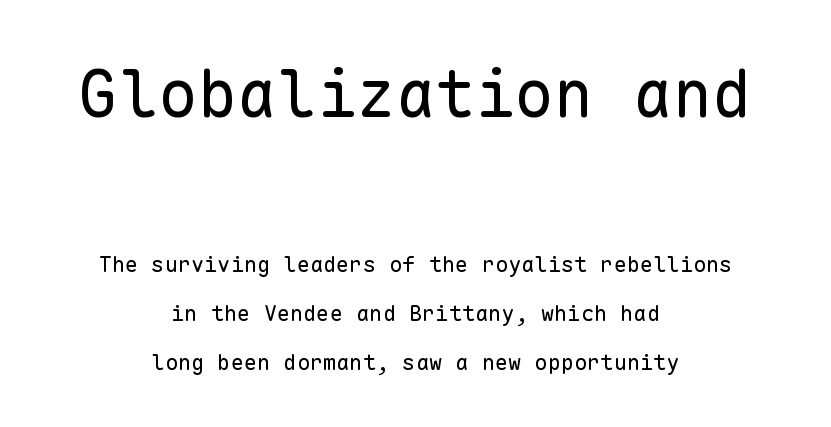
Q: Is the text bold? A: No.
Q: Is the text italic (slanted)? A: No, it is upright.
Q: Is the typeface a serif or a sans-serif typeface? A: Sans-serif.
Q: Is the text underlined? A: No.
Q: How is the paragraph aligned? A: Centered.
Q: Is the spacing between letters normal or unusually wide? A: Normal.
Q: Is the spacing between lines tight, normal or loose? A: Loose.
Q: Which block of text is set in a larger size, the first (top) or the second (bottom)? A: The first (top) one.
Q: Width (condensed, normal, or wide)? A: Normal.
Q: Stroke contrast? A: Low.
Q: x-height? A: Medium.
Q: Monospaced? A: Yes.
